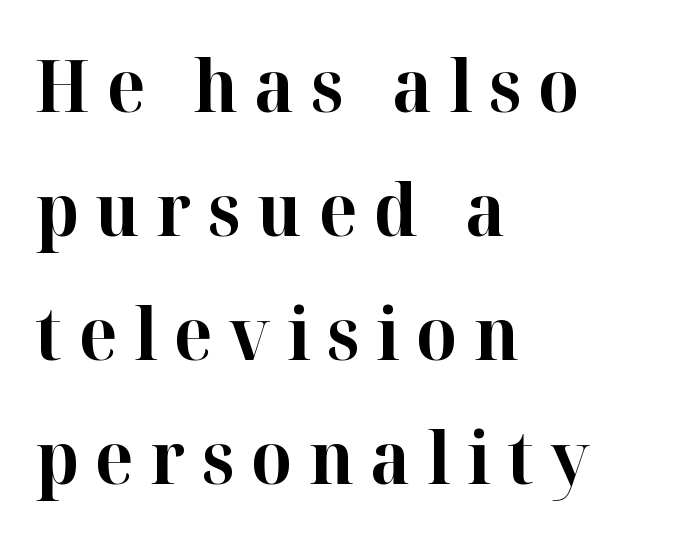
The image shows 72 px bold serif type, upright; set left-aligned, line spacing 1.72x, unusually wide letter spacing (+0.23 em), not underlined; high stroke contrast and a medium x-height.
